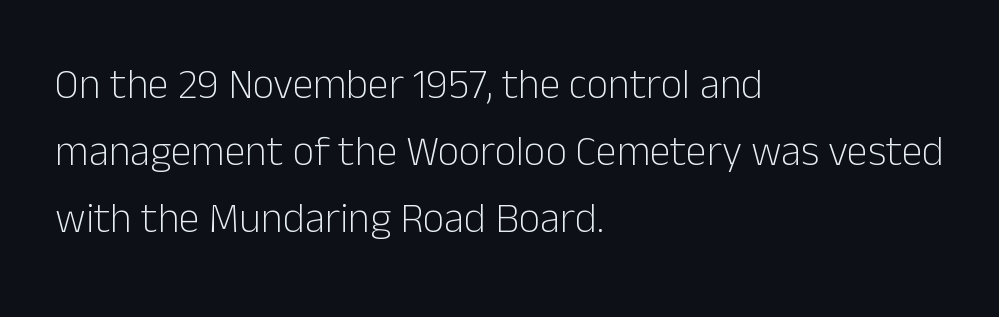
Q: Is the text bold? A: No.
Q: Is the text italic (slanted)? A: No, it is upright.
Q: Is the typeface a serif or a sans-serif typeface? A: Sans-serif.
Q: Is the text underlined? A: No.
Q: How is the paragraph aligned? A: Left-aligned.
Q: Is the spacing between letters normal or unusually wide? A: Normal.
Q: Is the spacing between lines tight, normal or loose? A: Normal.
Q: Width (condensed, normal, or wide)? A: Normal.
Q: Stroke contrast? A: Low.
Q: x-height? A: Medium.
Q: Monospaced? A: No.
